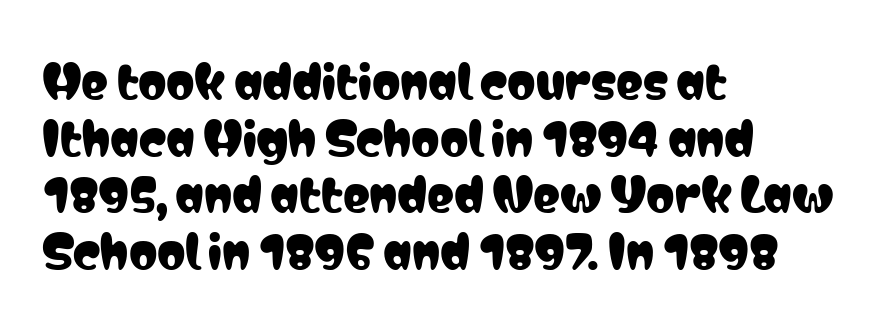
Regarding serifs, this sample does without them. Letter spacing: default. The passage shown stacks its lines at a standard gap. Notice how the passage keeps a crisp vertical edge on the left only.
